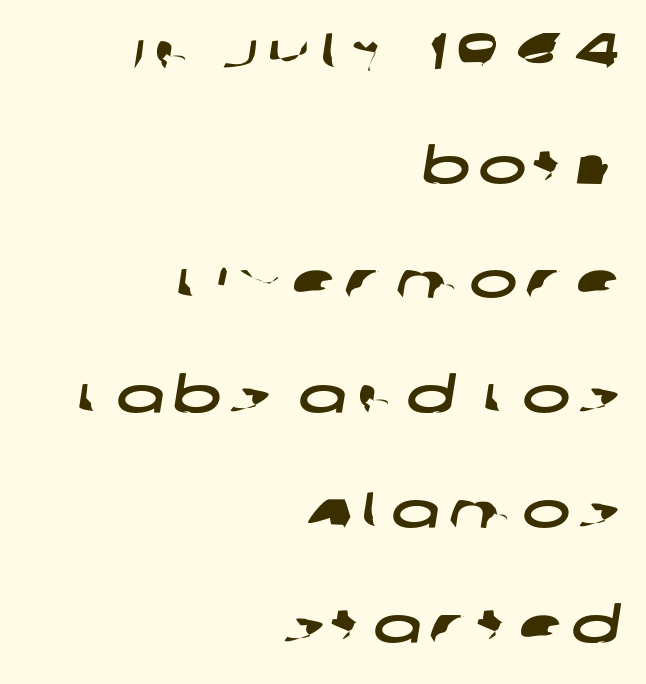
One glance says open: line gaps are wider than usual. If you drew a ruler down the right edge, every line would touch it. The letters carry no serifs — their stems end cleanly without finishing strokes. Underlining? Definitely not there. The rendering uses natural spacing where letterforms have individual widths.
